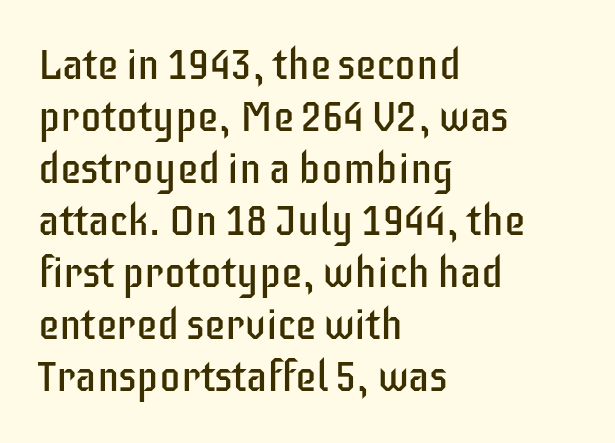
The image shows 43 px regular-weight, condensed sans-serif type, upright; set left-aligned, line spacing 1.21x, normal letter spacing, not underlined; low stroke contrast and a large x-height.
